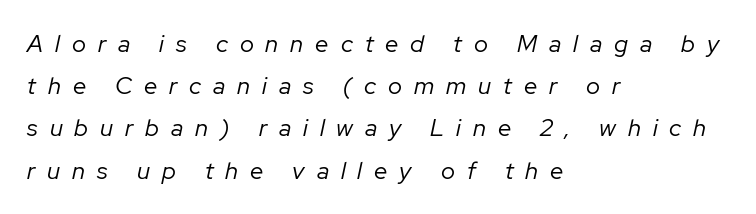
You could only call the tracking loose — the letters float apart. Typeset ragged right — the left edge is the straight one. In terms of posture, this sample is oblique. The zone under the glyphs is completely vacant. The characters are drawn with everyday or finer stroke widths.
